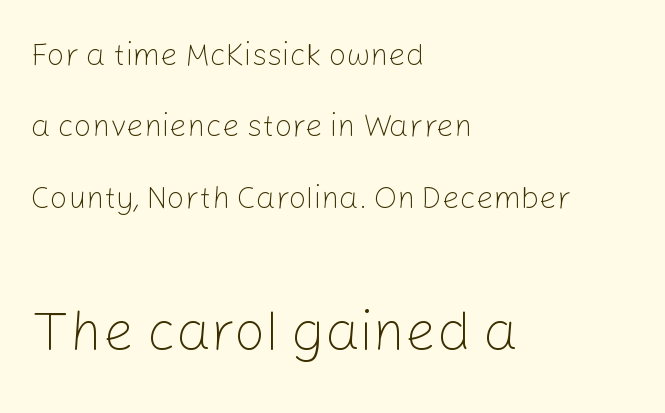
The image shows 55 px light sans-serif type, upright; set left-aligned, loose line spacing (2.3x), normal letter spacing, not underlined; the second (bottom) block is 1.77x larger; low stroke contrast and a medium x-height.
